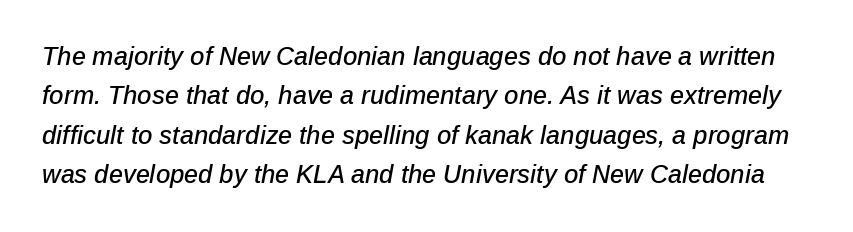
Q: Is the text italic (slanted)? A: Yes, it leans right by about 12 degrees.
Q: Is the text underlined? A: No.
Q: Is the spacing between letters normal or unusually wide? A: Normal.
Q: Is the spacing between lines tight, normal or loose? A: Normal.
